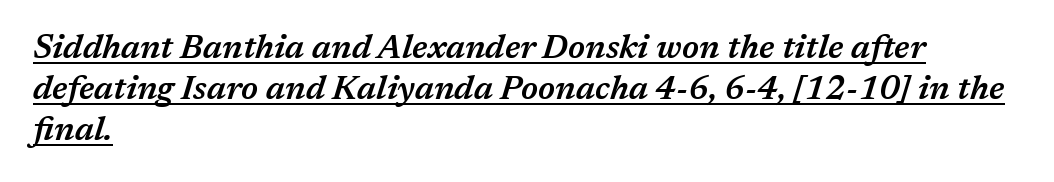
The image shows 33 px semibold type, italic (leaning right); set left-aligned, line spacing 1.24x, normal letter spacing, underlined; medium stroke contrast and a medium x-height.
